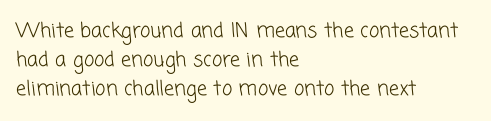
The image shows 20 px text type; set left-aligned, normal line spacing (1.45x), normal letter spacing, not underlined.
